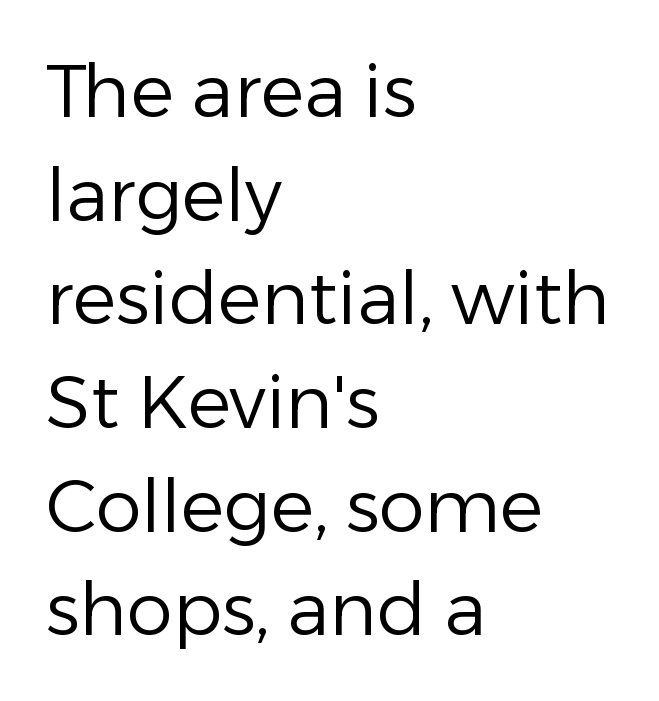
The image shows 73 px regular-weight sans-serif type, upright; set left-aligned, normal line spacing (1.42x), normal letter spacing, not underlined; low stroke contrast and a medium x-height.
